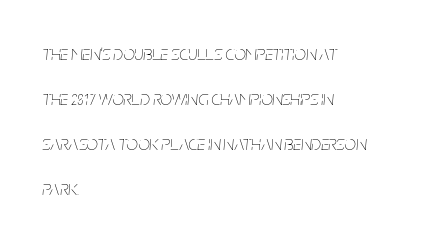
Q: Is the text bold? A: No.
Q: Is the text italic (slanted)? A: Yes, it leans right by about 5 degrees.
Q: Is the text underlined? A: No.
Q: How is the paragraph aligned? A: Left-aligned.
Q: Is the spacing between letters normal or unusually wide? A: Normal.
Q: Is the spacing between lines tight, normal or loose? A: Loose.
